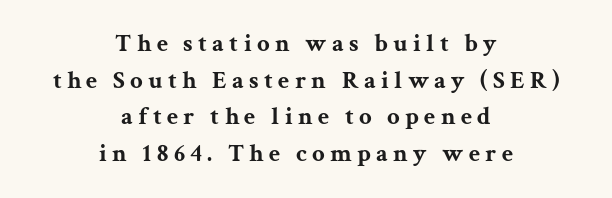
The image shows 25 px bold type, upright; set centered, normal line spacing (1.47x), unusually wide letter spacing (+0.21 em), not underlined.
